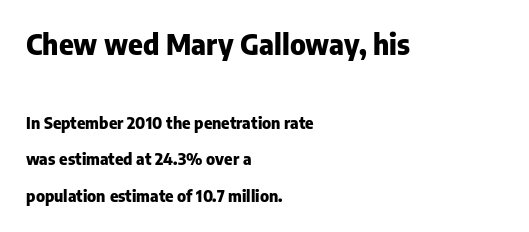
This rendering employs a face without finishing strokes, i.e., a sans-serif. This is the regular roman posture of the typeface. This rendering uses left alignment, leaving the right contour irregular. The space beneath each line is pristine and unruled.
